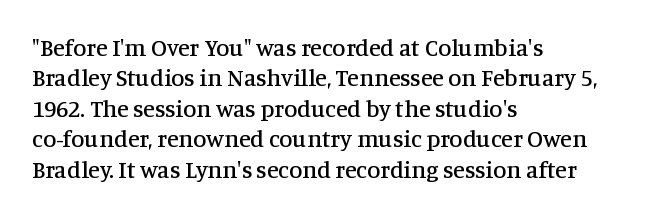
The image shows 24 px text type, upright; set left-aligned, normal line spacing (1.27x), normal letter spacing, not underlined.
